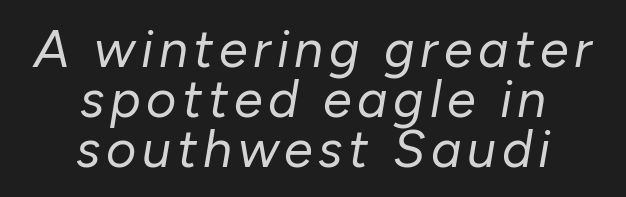
The font is comparable to plain body text, perhaps lighter. Do the characters align in a grid? No, the font is proportional. If you folded the block vertically in half, each line would mirror itself in length. Interline gaps are noticeably narrow in this sample. Tall strokes in this sample are angled rather than plumb.
